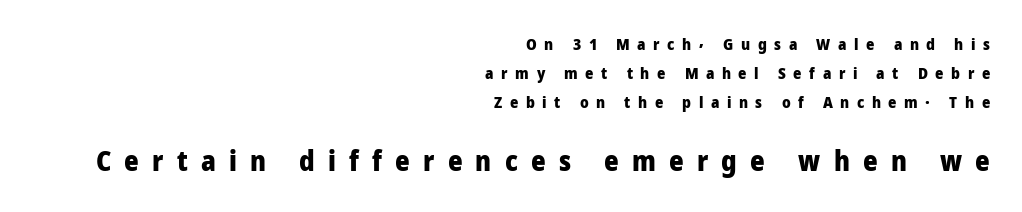
The face used here is proportionally spaced, like ordinary book or web type. In terms of letterform style, serifs are entirely absent. Every character sits straight up, as roman type does. Does the copy run flush right? Yes — the right margin is perfectly even. Substantial extra tracking has been applied to these lines.
